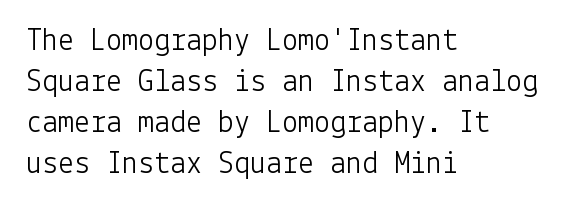
The rows are spaced the way most documents space them. Leftover space on each line is placed entirely after the last word. The characters display no serif detailing; their extremities are plain. Tracking here is standard; glyphs follow each other at the usual distance.
